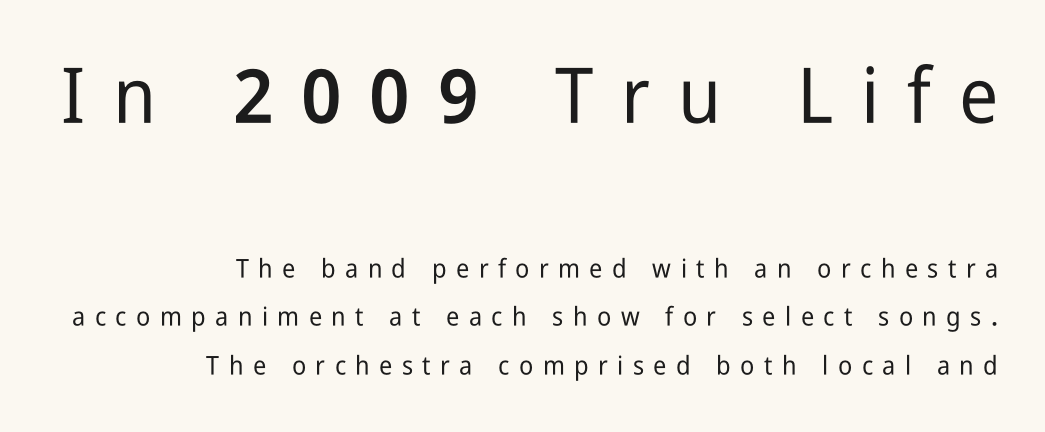
Q: Is the text italic (slanted)? A: No, it is upright.
Q: Is the typeface a serif or a sans-serif typeface? A: Sans-serif.
Q: Is the text underlined? A: No.
Q: How is the paragraph aligned? A: Right-aligned.
Q: Is the spacing between letters normal or unusually wide? A: Unusually wide.
Q: Which block of text is set in a larger size, the first (top) or the second (bottom)? A: The first (top) one.
Q: Width (condensed, normal, or wide)? A: Condensed.
Q: Stroke contrast? A: Low.
Q: x-height? A: Medium.
Q: Monospaced? A: No.
